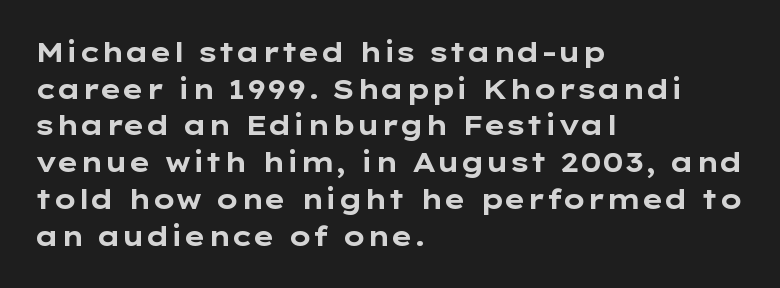
Q: Is the text bold? A: Yes.
Q: Is the text italic (slanted)? A: No, it is upright.
Q: Is the text underlined? A: No.
Q: How is the paragraph aligned? A: Left-aligned.
Q: Is the spacing between letters normal or unusually wide? A: Normal.
Q: Is the spacing between lines tight, normal or loose? A: Normal.
